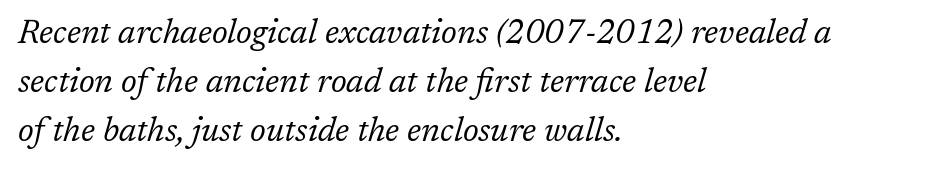
{"serif": "yes", "italic": "yes", "lean": "right", "slant_degrees": 17, "bold": "no", "weight": "regular", "width": "normal", "stroke_contrast": "low", "x_height": "medium", "monospaced": "no", "underline": "no", "align": "left", "line_spacing": "normal", "line_spacing_ratio": 1.49, "letter_spacing": "normal", "letter_spacing_em": 0.0, "glyph_px": 33}
